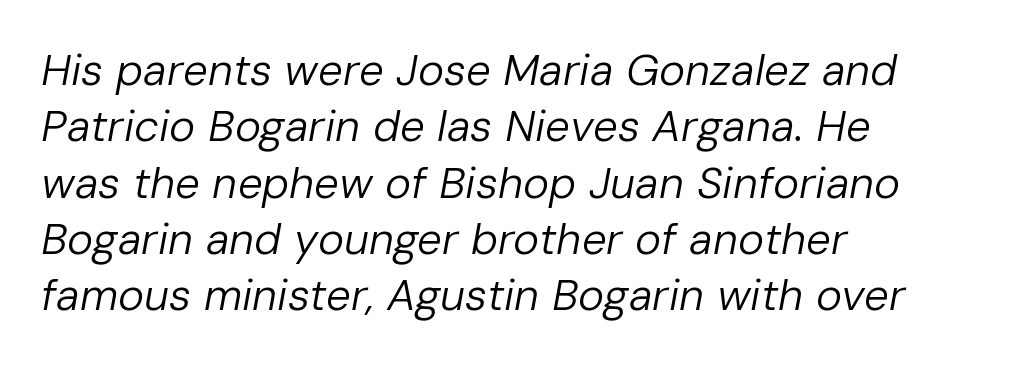
{"italic": "yes", "lean": "right", "slant_degrees": 10, "bold": "no", "weight": "regular", "width": "normal", "stroke_contrast": "low", "x_height": "medium", "monospaced": "no", "underline": "no", "align": "left", "line_spacing": "normal", "line_spacing_ratio": 1.28, "letter_spacing": "normal", "letter_spacing_em": 0.0, "glyph_px": 44}
